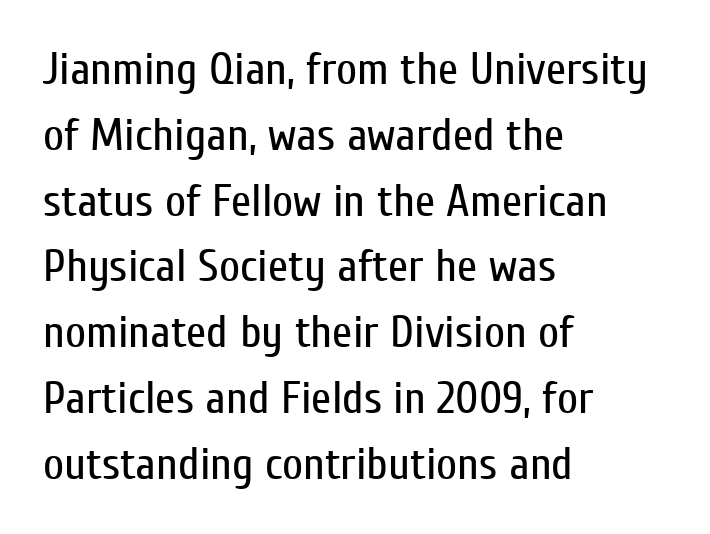
The rendering uses natural spacing where letterforms have individual widths. Observe the ordinary spacing: letters are neighbours, not strangers. Vertical stems look standard width or narrower in stroke. Does the lettering tilt? It doesn't — this is upright. A bare baseline throughout the passage.
